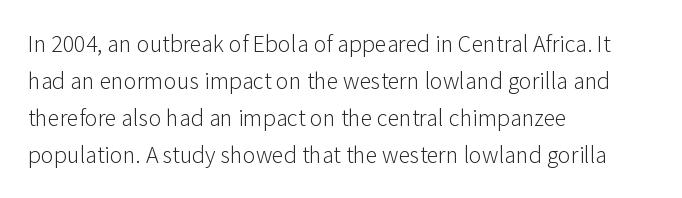
Vertical strokes here are truly vertical. Every row of glyphs begins at an identical x-position on the left. Between one letter and the next there's only the usual sliver of space. Only glyphs here, with clear space below each row.
